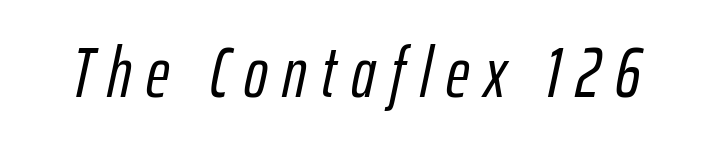
Q: Is the text italic (slanted)? A: Yes, it leans right by about 12 degrees.
Q: Is the text underlined? A: No.
Q: Is the spacing between letters normal or unusually wide? A: Unusually wide.
Q: Width (condensed, normal, or wide)? A: Condensed.
Q: Stroke contrast? A: Low.
Q: x-height? A: Medium.
Q: Monospaced? A: No.
